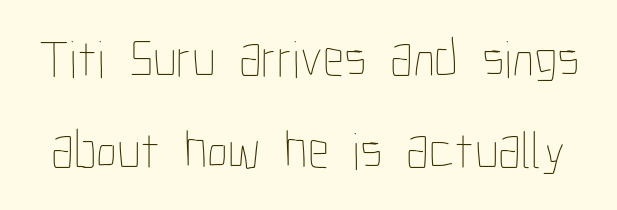
Q: Is the text bold? A: No.
Q: Is the text italic (slanted)? A: No, it is upright.
Q: Is the text underlined? A: No.
Q: Is the spacing between letters normal or unusually wide? A: Normal.
Q: Width (condensed, normal, or wide)? A: Condensed.
Q: Stroke contrast? A: Low.
Q: x-height? A: Medium.
Q: Monospaced? A: No.
